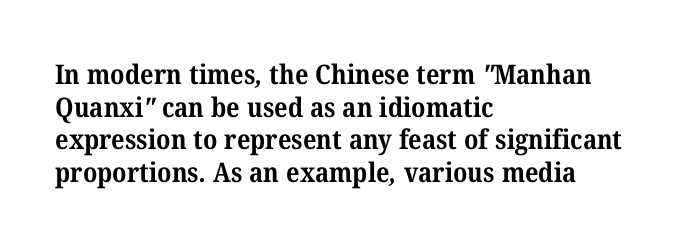
A classic flush-left, rag-right setting is used for this passage. Lines of text with bare space underneath. The horizontal fit of the characters is conventional and even. Strong, thick strokes mark this as bold type.
